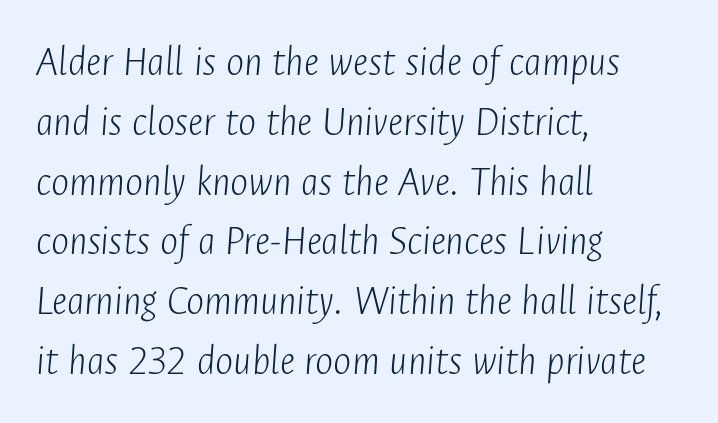
Honestly, the row spacing looks completely unremarkable. Any mark beneath the type? The region is blank. Weight: in the light-to-regular range. The rag falls on the right side of this text block. The lettering tilts uniformly, giving the passage an italic look.
